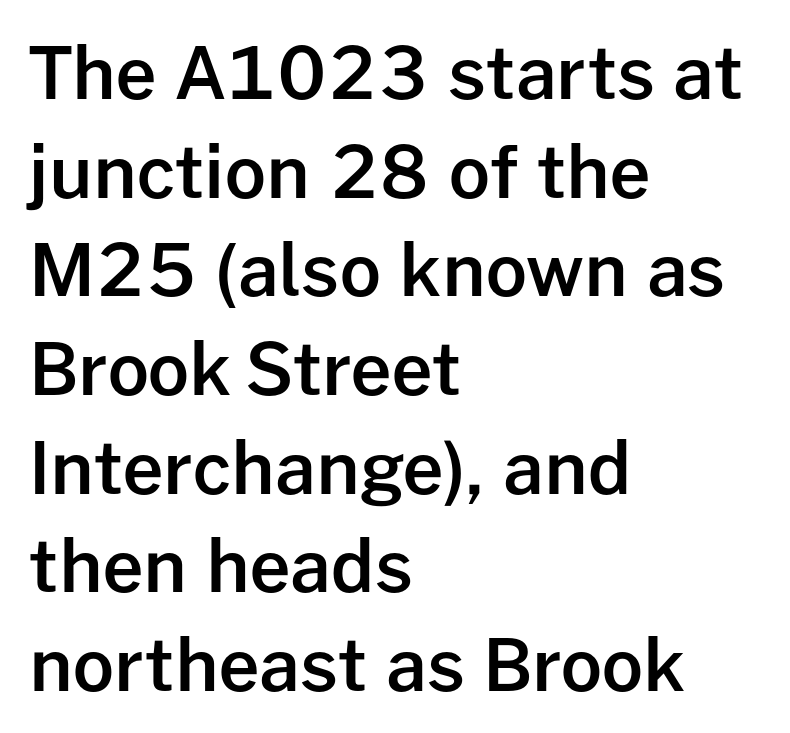
The image shows 72 px semibold sans-serif type, upright; set left-aligned, normal line spacing (1.37x), normal letter spacing, not underlined; low stroke contrast and a medium x-height.
